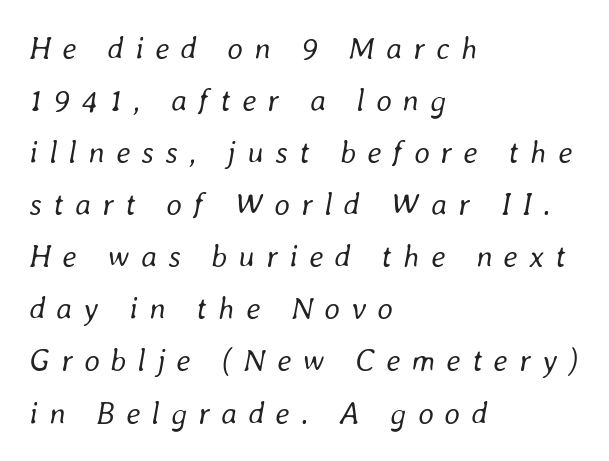
Spacing verdict: proportional, widths tailored to each character. The gap between lines stays unmarked. The face used here is rendered with a markedly widened letterfit. This is oblique type, the kind used for emphasis or titles.
